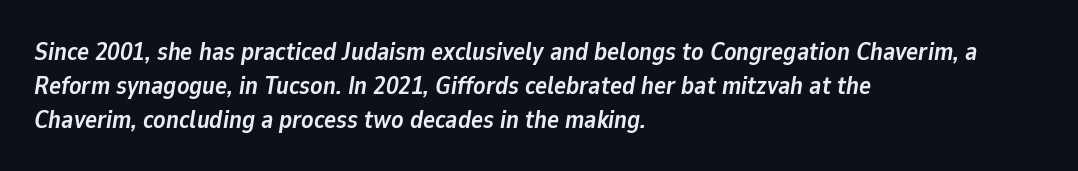
Q: Is the text bold? A: Yes.
Q: Is the text italic (slanted)? A: Yes, it leans right by about 9 degrees.
Q: Is the text underlined? A: No.
Q: How is the paragraph aligned? A: Left-aligned.
Q: Is the spacing between letters normal or unusually wide? A: Normal.
Q: Is the spacing between lines tight, normal or loose? A: Normal.
